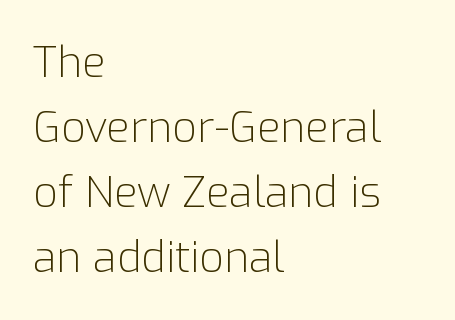
The image shows 43 px light sans-serif type, upright; set left-aligned, normal line spacing (1.51x), normal letter spacing, not underlined; low stroke contrast and a medium x-height.
